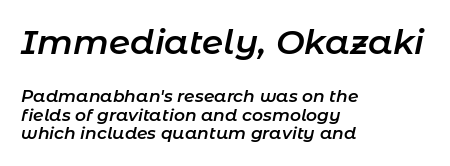
Q: Is the text bold? A: Semi-bold.
Q: Is the text italic (slanted)? A: Yes, it leans right by about 11 degrees.
Q: Is the text underlined? A: No.
Q: How is the paragraph aligned? A: Left-aligned.
Q: Is the spacing between letters normal or unusually wide? A: Normal.
Q: Is the spacing between lines tight, normal or loose? A: Tight.
Q: Which block of text is set in a larger size, the first (top) or the second (bottom)? A: The first (top) one.
Q: Width (condensed, normal, or wide)? A: Normal.
Q: Stroke contrast? A: Low.
Q: x-height? A: Medium.
Q: Monospaced? A: No.
